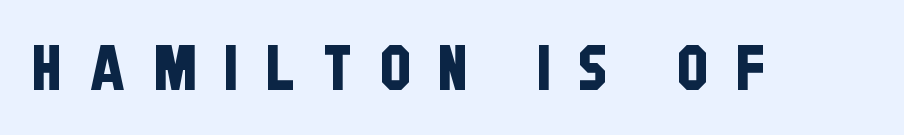
{"serif": "no", "width": "condensed", "stroke_contrast": "low", "x_height": "large", "monospaced": "no", "underline": "no", "letter_spacing": "wide", "letter_spacing_em": 0.45, "glyph_px": 62}
